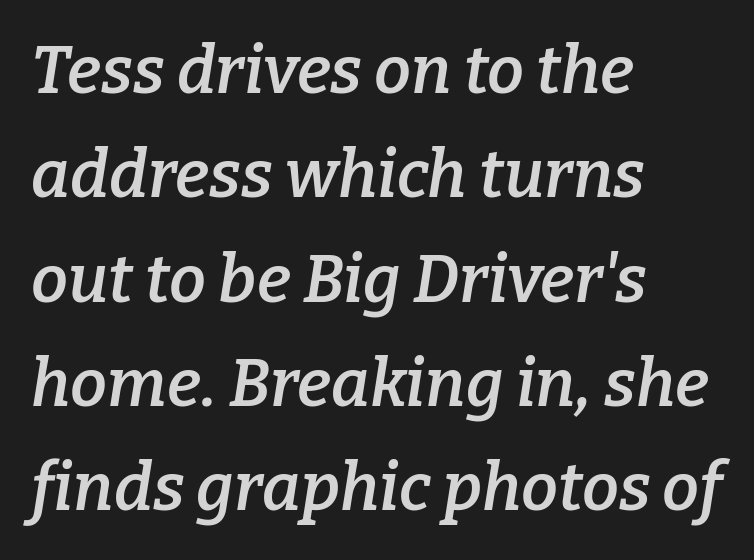
Is this a sans? No — the strokes have serifs. Is the type slanted? Yes — the strokes lean at a clear angle. Typeset ragged right — the left edge is the straight one. Proportional: the letters do not fall into vertical columns. The line texture is even and compact thanks to regular tracking. I'd describe the lettering as semibold — firm but not a full bold.
